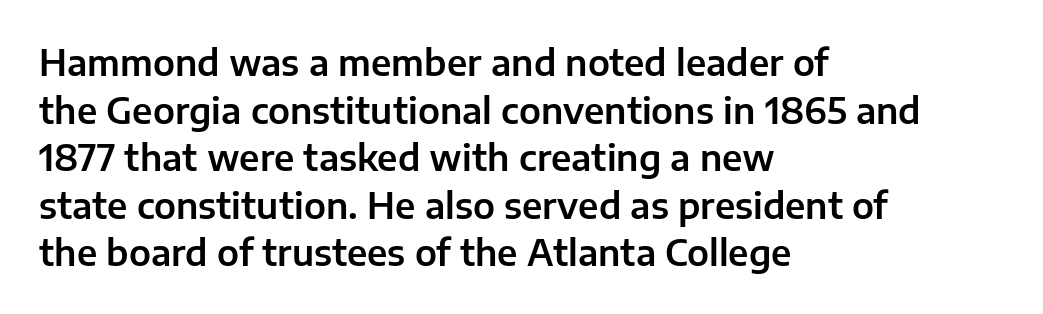
Q: Is the text italic (slanted)? A: No, it is upright.
Q: Is the typeface a serif or a sans-serif typeface? A: Sans-serif.
Q: Is the text underlined? A: No.
Q: How is the paragraph aligned? A: Left-aligned.
Q: Is the spacing between letters normal or unusually wide? A: Normal.
Q: Is the spacing between lines tight, normal or loose? A: Normal.
Q: Width (condensed, normal, or wide)? A: Normal.
Q: Stroke contrast? A: Low.
Q: x-height? A: Medium.
Q: Monospaced? A: No.
